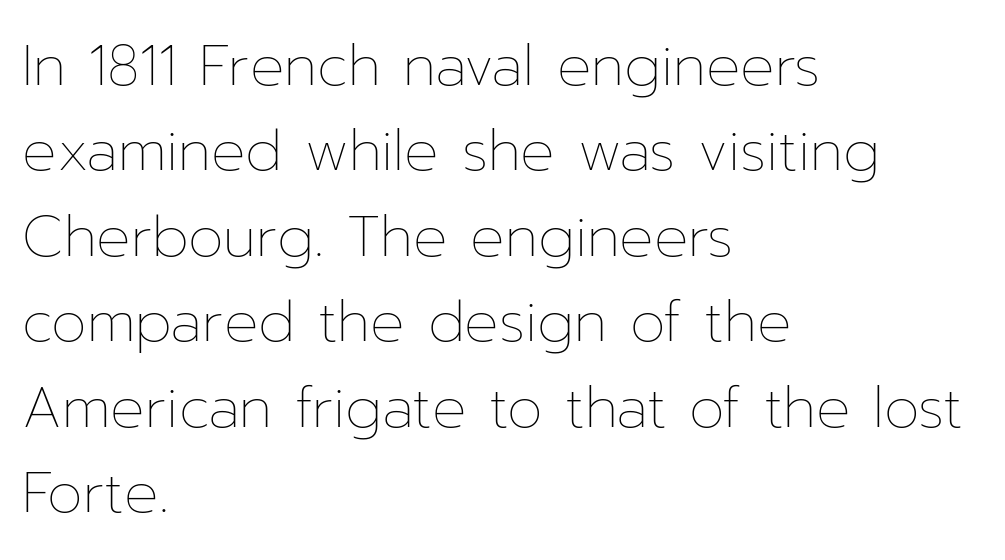
Q: Is the text bold? A: No.
Q: Is the text italic (slanted)? A: No, it is upright.
Q: Is the text underlined? A: No.
Q: How is the paragraph aligned? A: Left-aligned.
Q: Is the spacing between letters normal or unusually wide? A: Normal.
Q: Is the spacing between lines tight, normal or loose? A: Normal.
Q: Width (condensed, normal, or wide)? A: Normal.
Q: Stroke contrast? A: Low.
Q: x-height? A: Medium.
Q: Monospaced? A: No.
